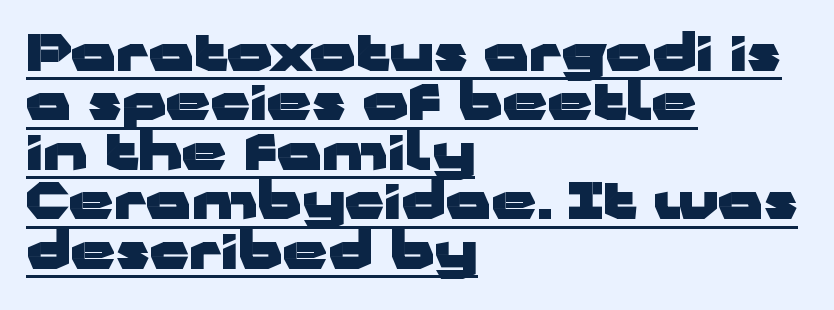
The image shows 50 px heavy, wide sans-serif type, upright; set left-aligned, tight line spacing (0.99x), normal letter spacing, underlined; low stroke contrast and a medium x-height.
